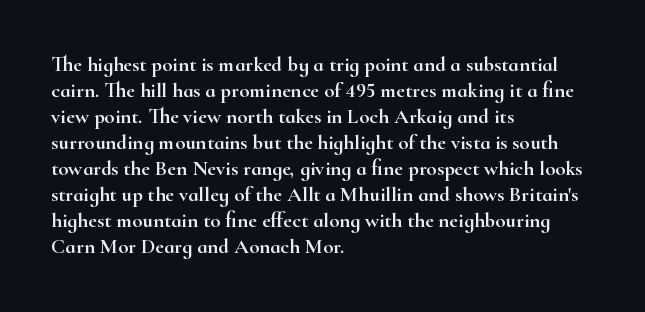
The typesetter chose a ragged-right arrangement here. The type sits square on the baseline with zero lean. There is no visible air inserted between adjacent glyphs. Has an underline been added? It has not.
